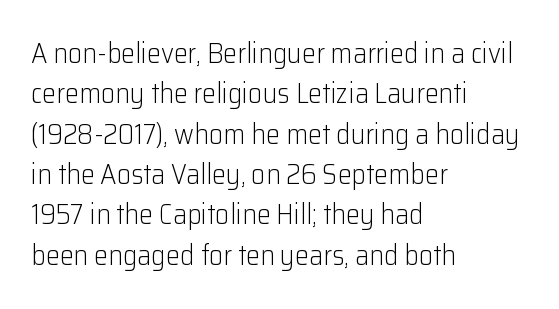
{"serif": "no", "italic": "no", "bold": "no", "weight": "light", "width": "normal", "stroke_contrast": "low", "x_height": "medium", "monospaced": "no", "underline": "no", "align": "left", "line_spacing": "normal", "line_spacing_ratio": 1.44, "letter_spacing": "normal", "letter_spacing_em": 0.0, "glyph_px": 28}
